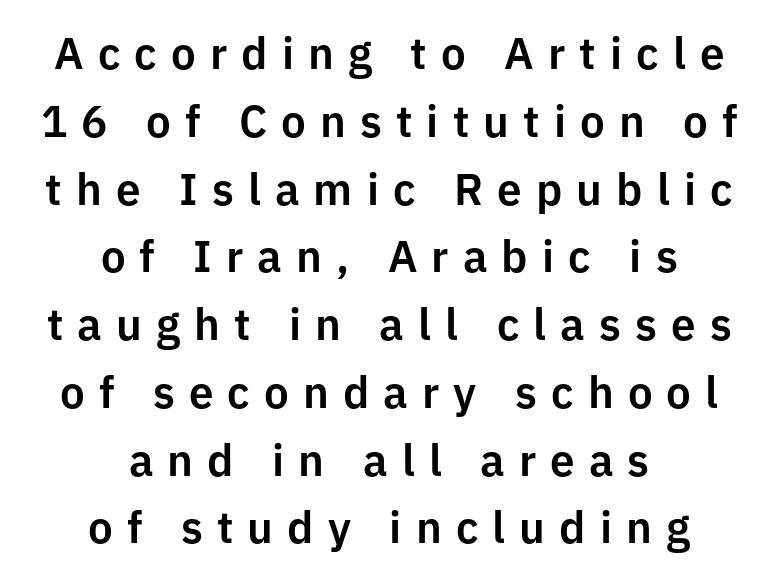
The image shows 44 px sans-serif type, upright; set centered, normal line spacing (1.54x), unusually wide letter spacing (+0.32 em), not underlined; low stroke contrast and a medium x-height.
